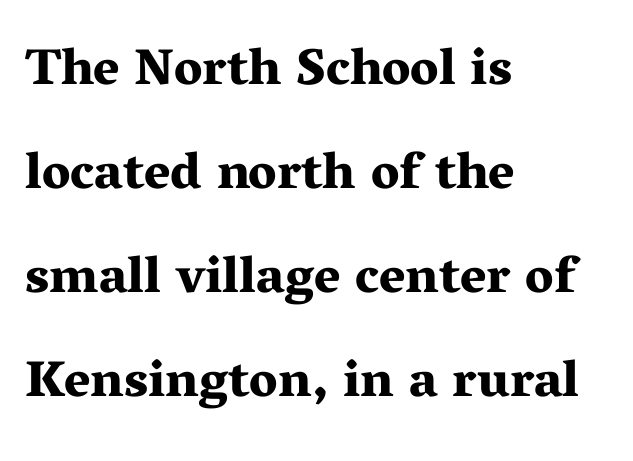
Q: Is the text bold? A: Yes.
Q: Is the text italic (slanted)? A: No, it is upright.
Q: Is the typeface a serif or a sans-serif typeface? A: Serif.
Q: Is the text underlined? A: No.
Q: How is the paragraph aligned? A: Left-aligned.
Q: Is the spacing between letters normal or unusually wide? A: Normal.
Q: Is the spacing between lines tight, normal or loose? A: Loose.
Q: Width (condensed, normal, or wide)? A: Wide.
Q: Stroke contrast? A: Medium.
Q: x-height? A: Medium.
Q: Monospaced? A: No.
